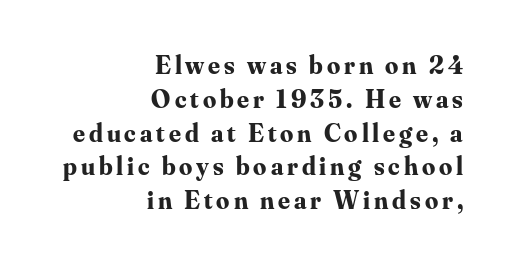
{"italic": "no", "bold": "yes", "underline": "no", "align": "right", "line_spacing": "normal", "line_spacing_ratio": 1.3, "glyph_px": 26}
